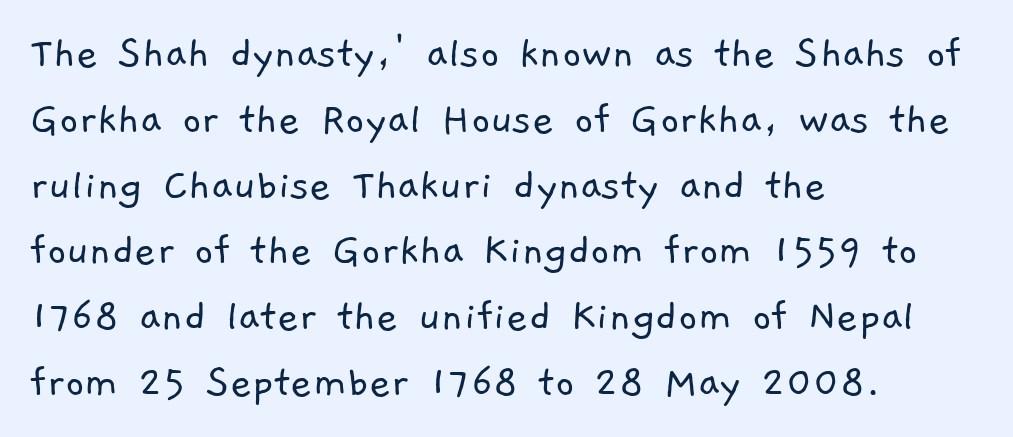
Classification — sans serif. Is this a fixed-width face? No — the glyphs have proportional, varying widths. The type is set solid horizontally, with unmodified tracking. Underline: absent. Stems here are at most as thick as an everyday book face. Teacher's note: observe the even left margin — that is flush-left alignment.
